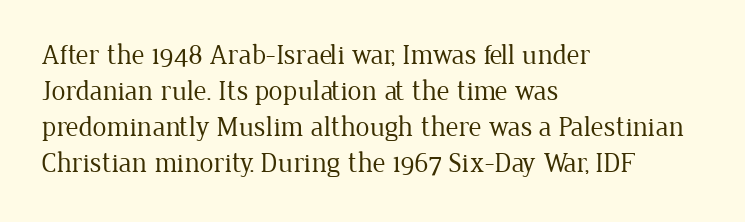
Look at the bottom of the vertical strokes: they flare into serifs here. A roman cut, with each character standing at attention. Regarding leading, the lines here are spaced in the standard way. Descender tails drop into unmarked territory.
